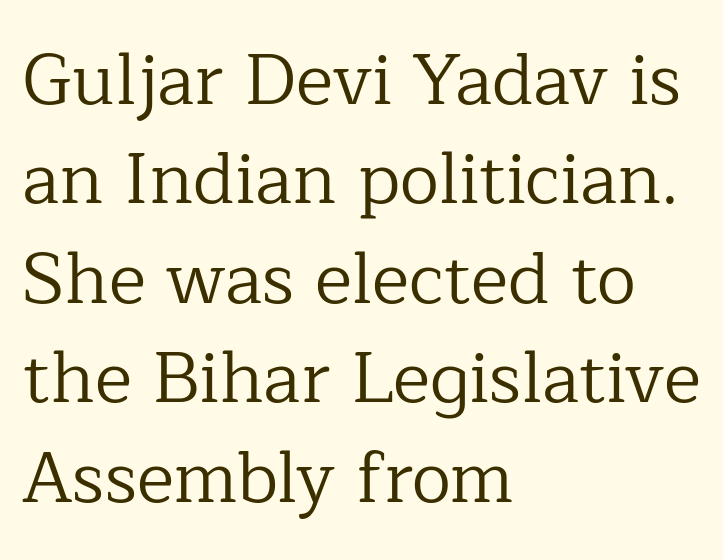
Q: Is the text bold? A: No.
Q: Is the text italic (slanted)? A: No, it is upright.
Q: Is the typeface a serif or a sans-serif typeface? A: Serif.
Q: Is the text underlined? A: No.
Q: How is the paragraph aligned? A: Left-aligned.
Q: Is the spacing between letters normal or unusually wide? A: Normal.
Q: Is the spacing between lines tight, normal or loose? A: Normal.
Q: Width (condensed, normal, or wide)? A: Normal.
Q: Stroke contrast? A: Low.
Q: x-height? A: Medium.
Q: Monospaced? A: No.
